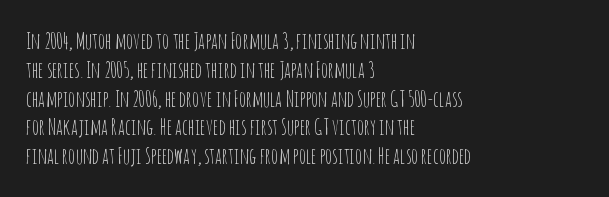
The image shows 22 px text type, upright; set left-aligned, normal line spacing (1.31x), normal letter spacing, not underlined.
